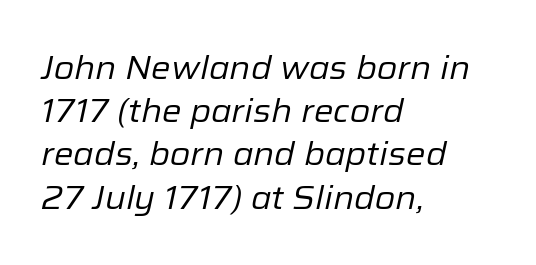
The foot of each line stays bare and open. There's an unmistakable incline to the writing here. Do the characters align in a grid? No, the font is proportional. What stands out about the letter spacing? Nothing — it is the standard amount. Notice how the passage keeps a crisp vertical edge on the left only.
